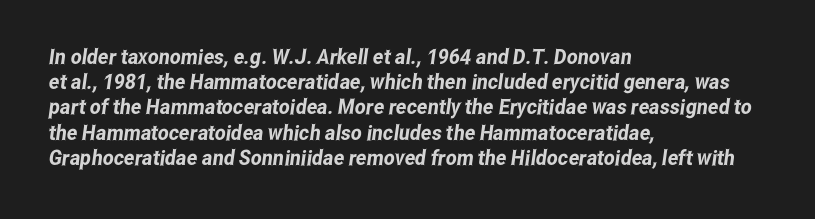
{"underline": "no", "align": "left", "line_spacing_ratio": 1.2, "letter_spacing": "normal", "letter_spacing_em": 0.0, "glyph_px": 21}
